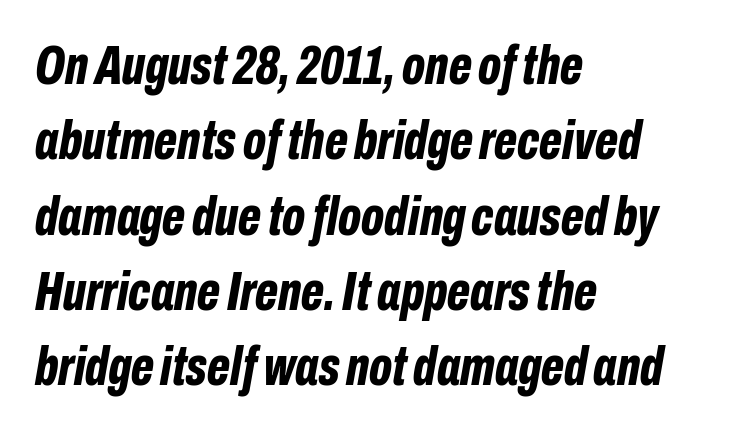
Q: Is the text bold? A: Yes.
Q: Is the text italic (slanted)? A: Yes, it leans right by about 10 degrees.
Q: Is the text underlined? A: No.
Q: How is the paragraph aligned? A: Left-aligned.
Q: Is the spacing between letters normal or unusually wide? A: Normal.
Q: Is the spacing between lines tight, normal or loose? A: Normal.
Q: Width (condensed, normal, or wide)? A: Condensed.
Q: Stroke contrast? A: Low.
Q: x-height? A: Medium.
Q: Monospaced? A: No.
